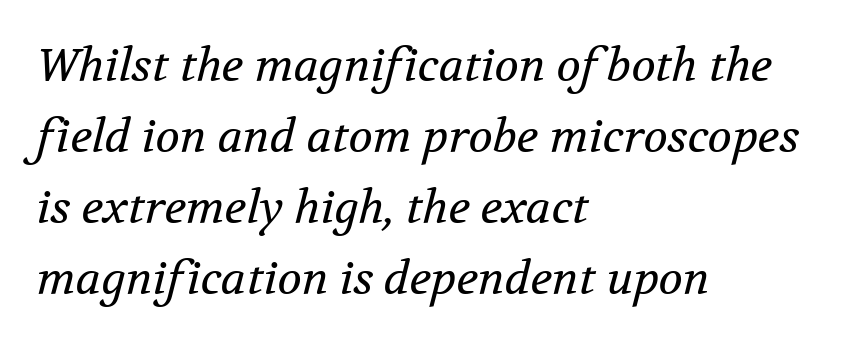
{"serif": "yes", "italic": "yes", "lean": "right", "slant_degrees": 12, "bold": "no", "weight": "regular", "width": "normal", "stroke_contrast": "medium", "x_height": "medium", "monospaced": "no", "underline": "no", "align": "left", "line_spacing": "normal", "line_spacing_ratio": 1.58, "letter_spacing": "normal", "letter_spacing_em": 0.0, "glyph_px": 45}
